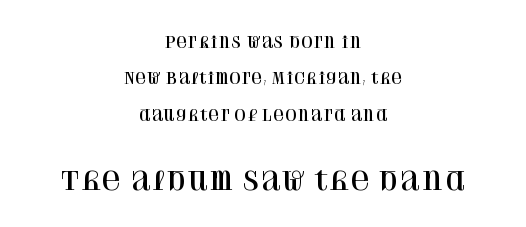
{"italic": "no", "underline": "no", "align": "center", "line_spacing": "loose", "line_spacing_ratio": 2.42, "letter_spacing": "normal", "letter_spacing_em": 0.0, "larger_block": "second", "size_ratio": 1.73, "glyph_px": 26}
